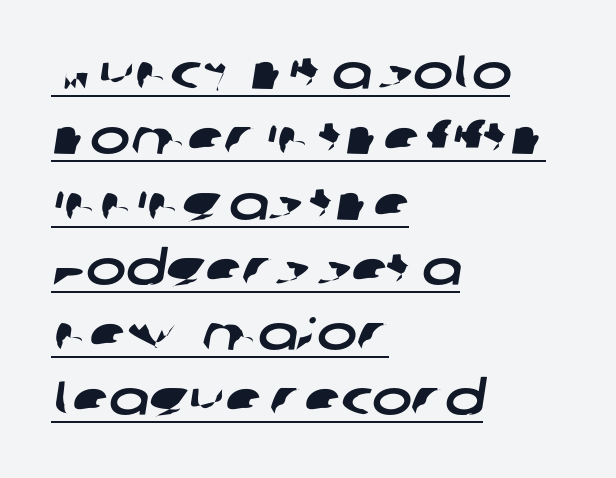
The image shows 48 px wide sans-serif type; set left-aligned, normal line spacing (1.36x), normal letter spacing, underlined; low stroke contrast and a large x-height.
